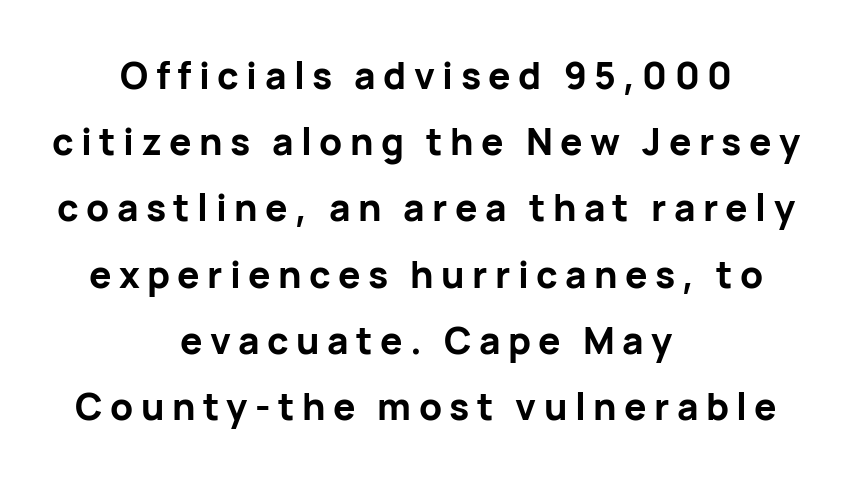
Q: Is the text bold? A: Yes.
Q: Is the text italic (slanted)? A: No, it is upright.
Q: Is the typeface a serif or a sans-serif typeface? A: Sans-serif.
Q: Is the text underlined? A: No.
Q: How is the paragraph aligned? A: Centered.
Q: Is the spacing between letters normal or unusually wide? A: Unusually wide.
Q: Width (condensed, normal, or wide)? A: Normal.
Q: Stroke contrast? A: Low.
Q: x-height? A: Medium.
Q: Monospaced? A: No.
